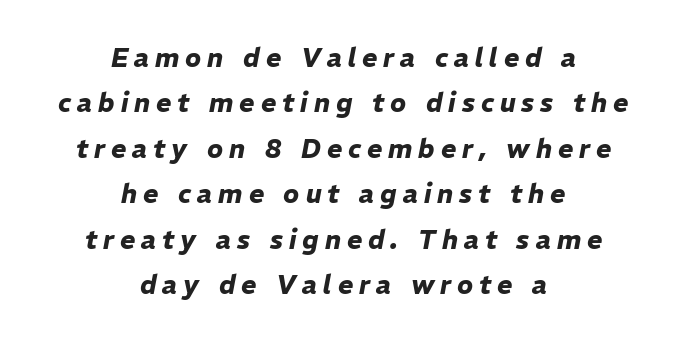
Q: Is the text bold? A: Yes.
Q: Is the text italic (slanted)? A: Yes, it leans right by about 11 degrees.
Q: Is the text underlined? A: No.
Q: How is the paragraph aligned? A: Centered.
Q: Is the spacing between letters normal or unusually wide? A: Unusually wide.
